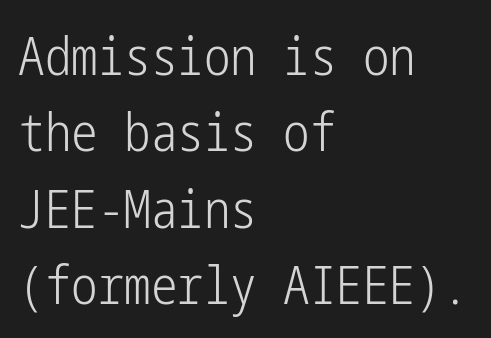
The image shows 53 px light, condensed sans-serif type, upright; set left-aligned, normal line spacing (1.44x), normal letter spacing, not underlined; low stroke contrast and a medium x-height.
